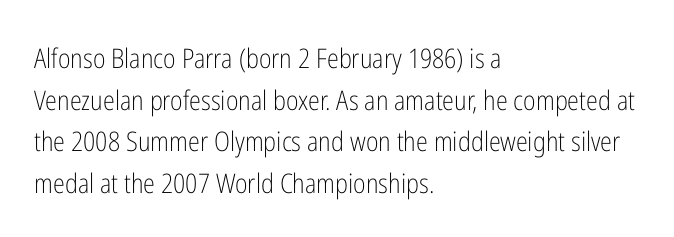
This sample uses an upright cut, with every glyph sitting square on the baseline. Lines of text with bare space underneath. The setting favours the left margin, as ordinary paragraphs usually do. Leading: standard. The typesetting does not lean heavy: it is not bold. You could call the tracking neutral — neither tight nor loose.
